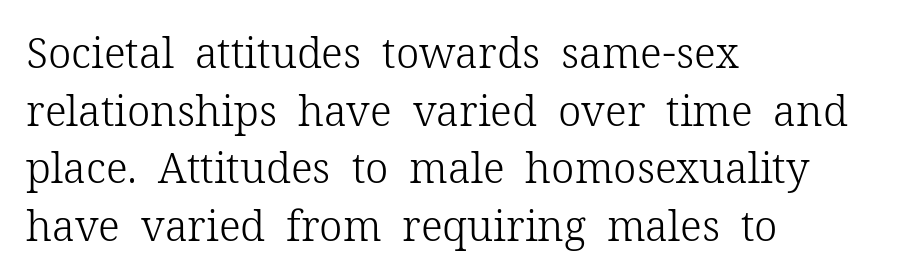
Character widths vary here, with narrow letters taking less room than wide ones. Compared with typical paragraphs, the rows here are spaced about the same. Font category for this specimen: serif. What stands out about the letter spacing? Nothing — it is the standard amount.
